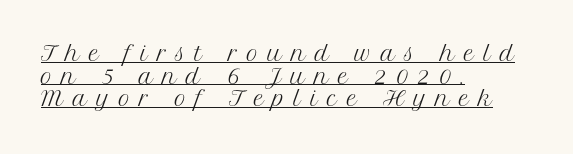
Q: Is the text bold? A: No.
Q: Is the text italic (slanted)? A: Yes.
Q: Is the text underlined? A: Yes.
Q: How is the paragraph aligned? A: Left-aligned.
Q: Is the spacing between letters normal or unusually wide? A: Unusually wide.
Q: Is the spacing between lines tight, normal or loose? A: Tight.
